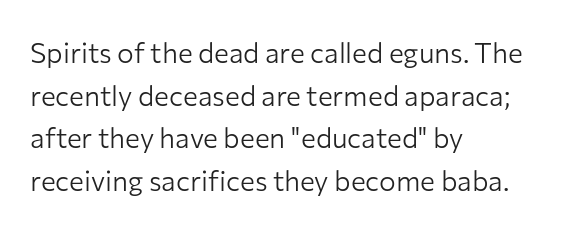
This sample is left-justified, so line endings fall wherever the words run out. The letters sit at their default tracking, neither squeezed nor spread. Do the characters align in a grid? No, the font is proportional. The line-height multiplier appears to be the usual default. Is the stroke heavy? The answer is a plain regular-or-lighter.
